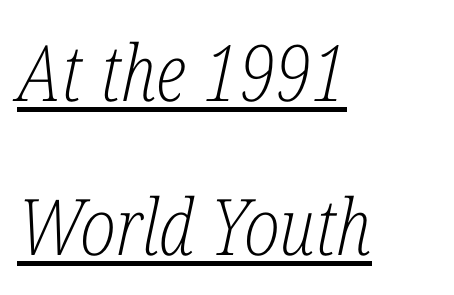
Q: Is the text bold? A: No.
Q: Is the text italic (slanted)? A: Yes, it leans right by about 12 degrees.
Q: Is the typeface a serif or a sans-serif typeface? A: Serif.
Q: Is the text underlined? A: Yes.
Q: How is the paragraph aligned? A: Left-aligned.
Q: Is the spacing between letters normal or unusually wide? A: Normal.
Q: Is the spacing between lines tight, normal or loose? A: Loose.
Q: Width (condensed, normal, or wide)? A: Condensed.
Q: Stroke contrast? A: Low.
Q: x-height? A: Medium.
Q: Monospaced? A: No.
